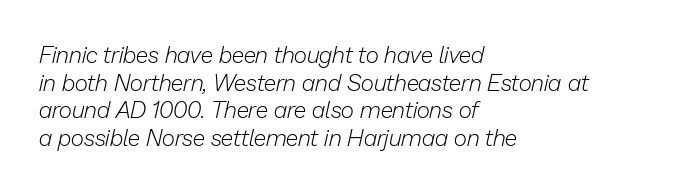
The type is set solid horizontally, with unmodified tracking. Weight: not bold — regular or lighter. Has an underline been added? It has not. Leftover space on each line is placed entirely after the last word. Slant detected: the letters are inclined.
